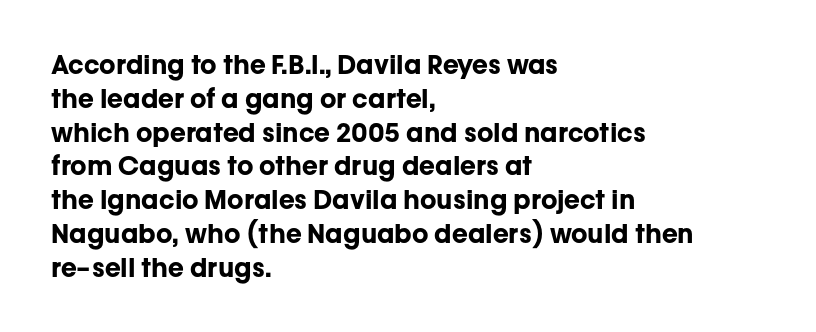
Notice how the stems are strictly vertical — no italics here. The passage shown is emphatically bold. Students, observe: this is what conventionally led text looks like. You could call the tracking neutral — neither tight nor loose. The ragged edge is on the right, which tells us the setting is flush left. Descenders are the only things crossing below the line.
